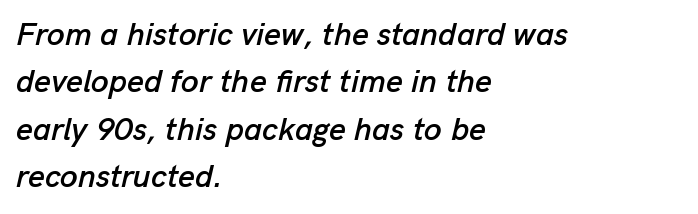
Q: Is the text italic (slanted)? A: Yes, it leans right by about 13 degrees.
Q: Is the text underlined? A: No.
Q: How is the paragraph aligned? A: Left-aligned.
Q: Is the spacing between letters normal or unusually wide? A: Normal.
Q: Is the spacing between lines tight, normal or loose? A: Normal.
Q: Width (condensed, normal, or wide)? A: Normal.
Q: Stroke contrast? A: Low.
Q: x-height? A: Medium.
Q: Monospaced? A: No.
